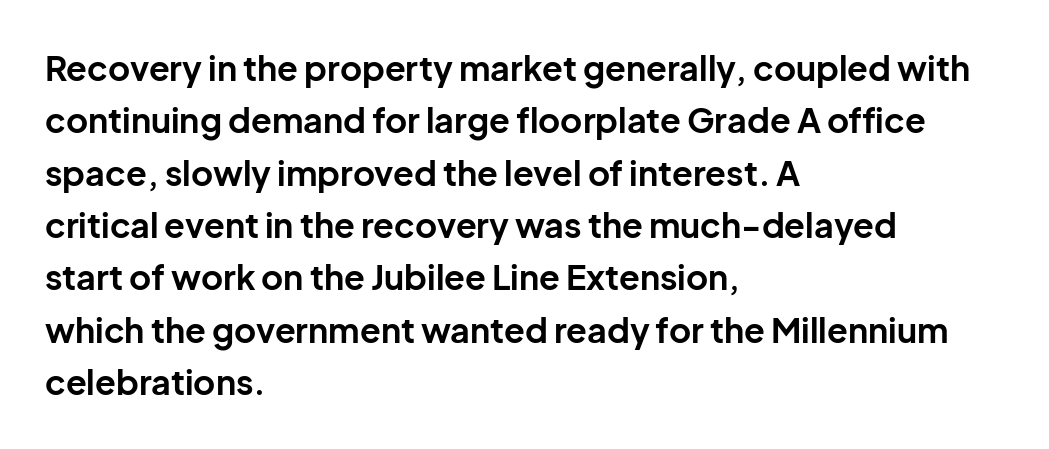
Observe the ordinary spacing: letters are neighbours, not strangers. Here the designer chose a conventional face with non-uniform glyph widths. Honestly, the row spacing looks completely unremarkable. Chunky letters — that's bold for sure. Upright lettering throughout.
